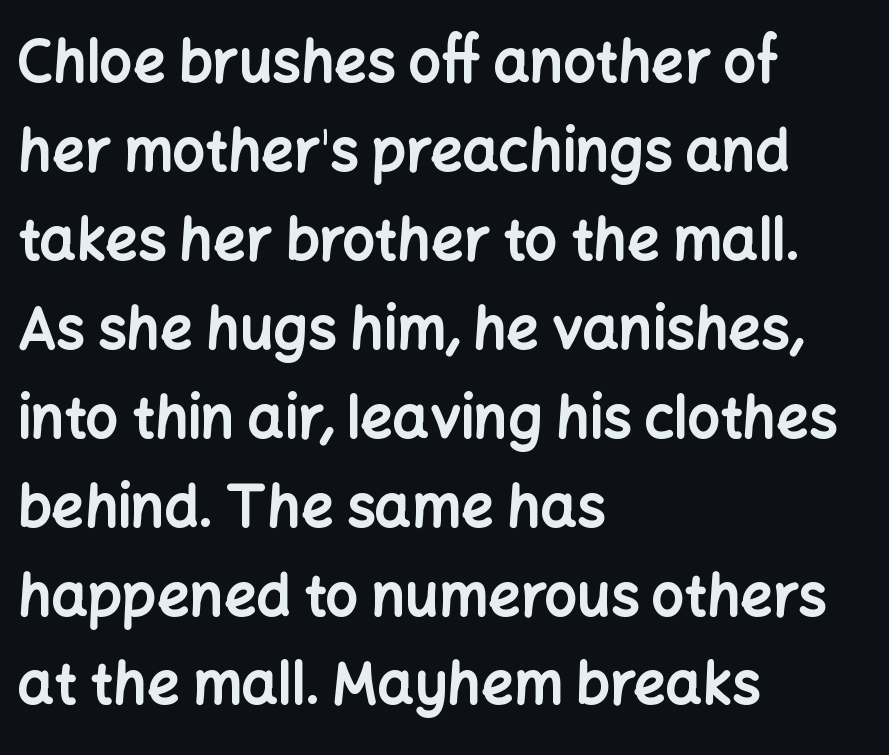
{"serif": "no", "italic": "no", "bold": "yes", "weight": "bold", "width": "normal", "stroke_contrast": "low", "x_height": "medium", "monospaced": "no", "underline": "no", "align": "left", "line_spacing": "normal", "line_spacing_ratio": 1.56, "letter_spacing": "normal", "letter_spacing_em": 0.0, "glyph_px": 57}
